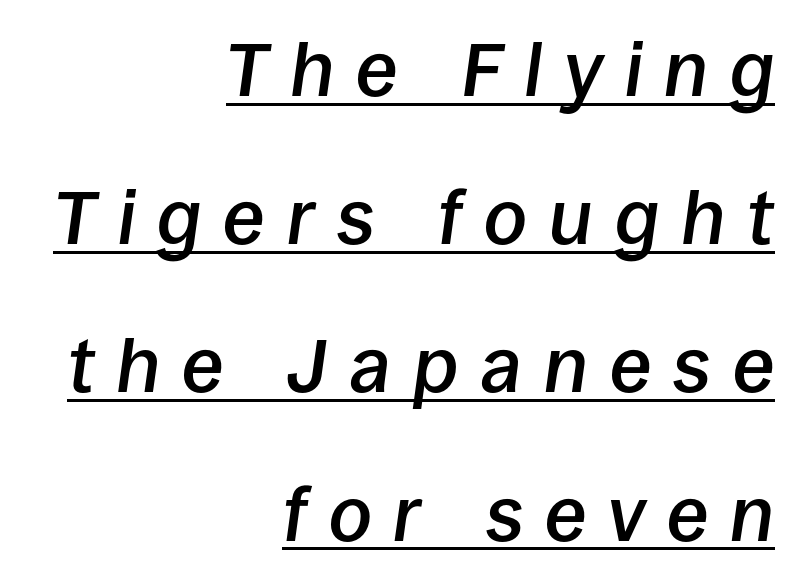
{"italic": "yes", "lean": "right", "slant_degrees": 8, "bold": "semi", "weight": "semibold", "width": "normal", "stroke_contrast": "low", "x_height": "large", "monospaced": "no", "underline": "yes", "align": "right", "line_spacing": "loose", "line_spacing_ratio": 1.95, "letter_spacing": "wide", "letter_spacing_em": 0.29, "glyph_px": 76}
